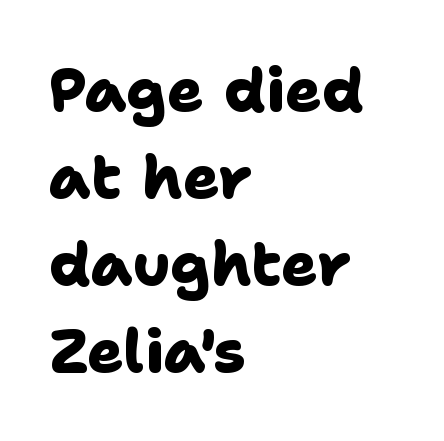
Q: Is the text bold? A: Yes.
Q: Is the typeface a serif or a sans-serif typeface? A: Sans-serif.
Q: Is the text underlined? A: No.
Q: How is the paragraph aligned? A: Left-aligned.
Q: Is the spacing between letters normal or unusually wide? A: Normal.
Q: Is the spacing between lines tight, normal or loose? A: Normal.
Q: Width (condensed, normal, or wide)? A: Normal.
Q: Stroke contrast? A: Low.
Q: x-height? A: Medium.
Q: Monospaced? A: No.
